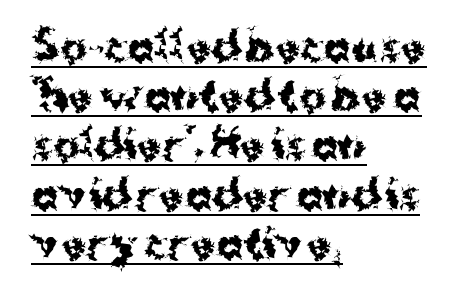
{"serif": "no", "italic": "no", "bold": "yes", "weight": "bold", "width": "normal", "stroke_contrast": "medium", "x_height": "medium", "monospaced": "no", "underline": "yes", "align": "left", "line_spacing_ratio": 1.23, "letter_spacing": "normal", "letter_spacing_em": 0.0, "glyph_px": 40}
